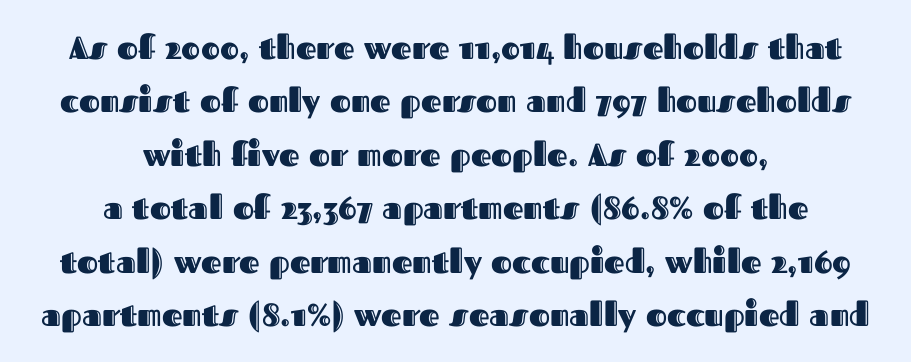
The image shows 32 px text type, upright; set centered, normal line spacing (1.67x), normal letter spacing, not underlined; a medium x-height.
